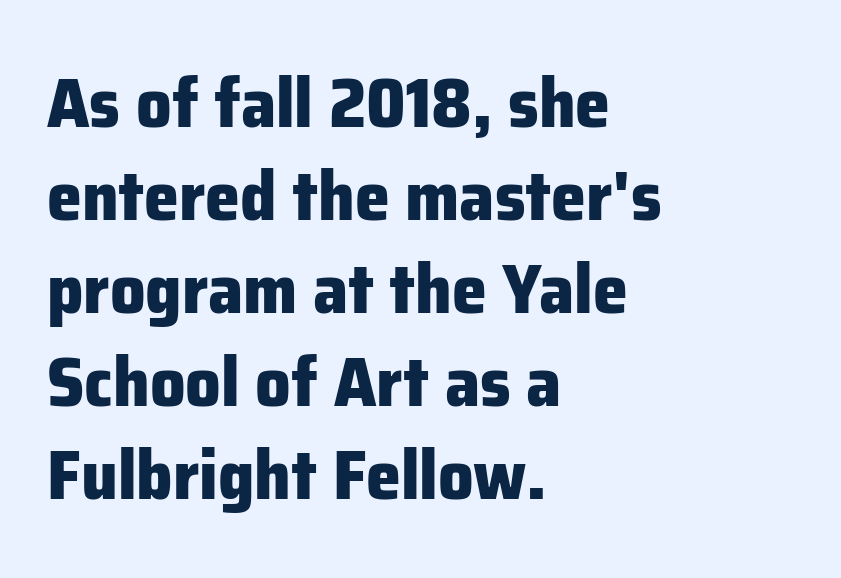
{"serif": "no", "italic": "no", "bold": "yes", "weight": "heavy", "width": "normal", "stroke_contrast": "low", "x_height": "medium", "monospaced": "no", "underline": "no", "align": "left", "line_spacing": "normal", "line_spacing_ratio": 1.33, "letter_spacing": "normal", "letter_spacing_em": 0.0, "glyph_px": 70}
